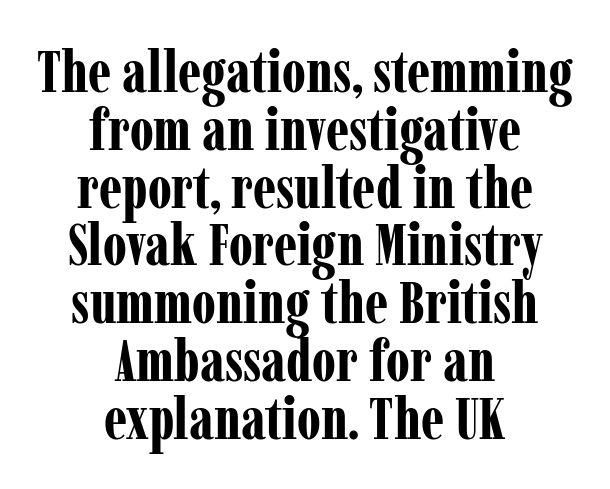
{"serif": "yes", "italic": "no", "bold": "yes", "weight": "bold", "width": "condensed", "stroke_contrast": "low", "x_height": "medium", "monospaced": "no", "underline": "no", "align": "center", "line_spacing": "tight", "line_spacing_ratio": 0.98, "letter_spacing": "normal", "letter_spacing_em": 0.0, "glyph_px": 59}
